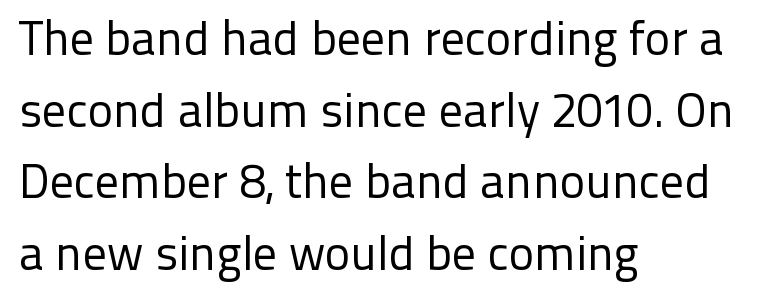
{"serif": "no", "italic": "no", "bold": "no", "weight": "regular", "width": "normal", "stroke_contrast": "low", "x_height": "medium", "monospaced": "no", "underline": "no", "align": "left", "line_spacing": "normal", "line_spacing_ratio": 1.49, "letter_spacing": "normal", "letter_spacing_em": 0.0, "glyph_px": 48}
